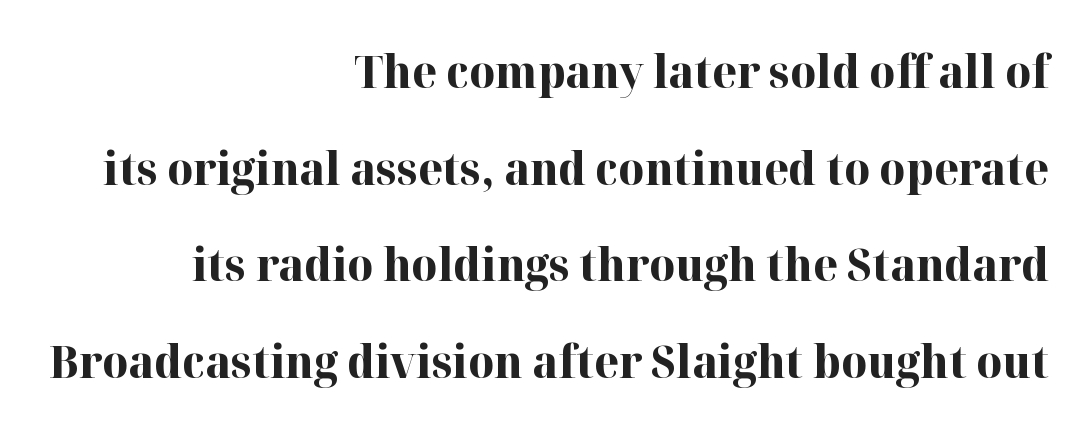
{"serif": "yes", "italic": "no", "bold": "yes", "weight": "bold", "width": "normal", "stroke_contrast": "high", "x_height": "medium", "monospaced": "no", "underline": "no", "align": "right", "line_spacing": "loose", "line_spacing_ratio": 2.15, "letter_spacing": "normal", "letter_spacing_em": 0.0, "glyph_px": 45}
